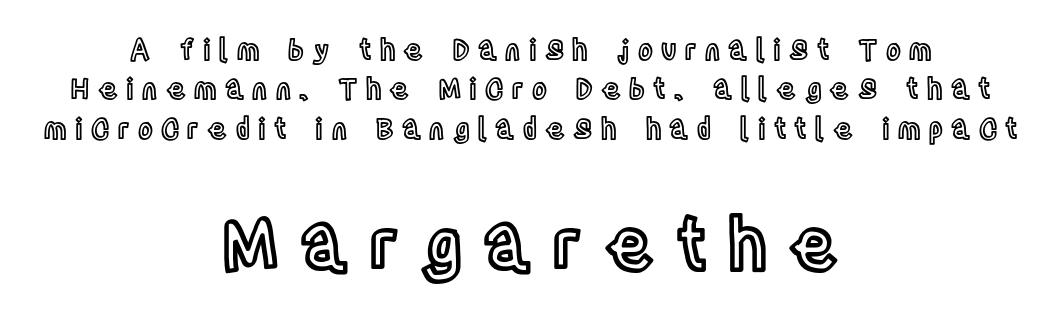
The image shows 71 px condensed type, upright; set centered, normal line spacing (1.41x), unusually wide letter spacing (+0.3 em), not underlined; the second (bottom) block is 2.54x larger; a large x-height.
